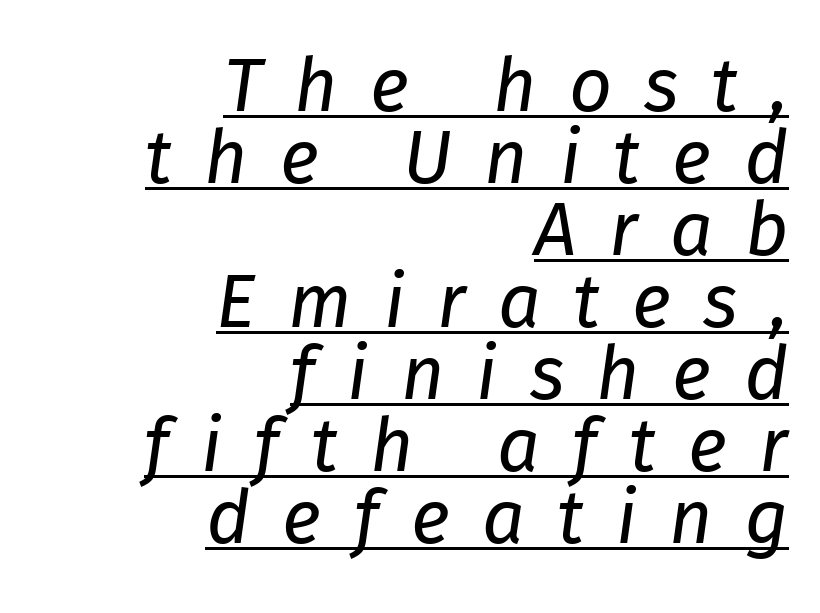
Tracking value appears strongly positive — letters spread wide. Vertical spacing — tight. Is the type heavy? It reads as light-to-regular instead. Looks like regular typesetting: each glyph gets only the width it needs. Every character sits at an angle, as italics do.
